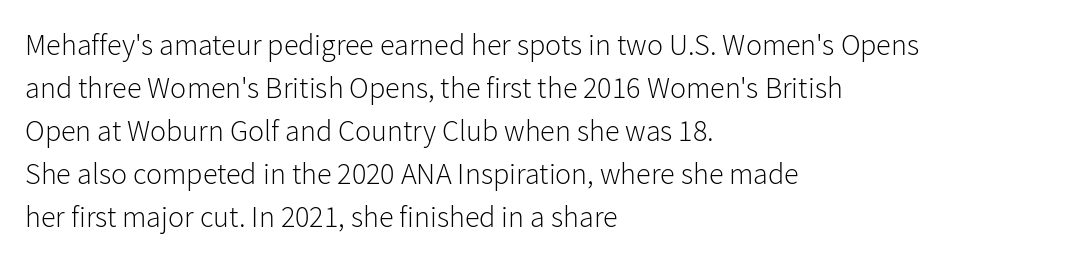
Each letter's strokes conclude bluntly, with no projecting serifs. The rendering uses a moderate line-height, typical for paragraphs. Looks like regular typesetting: each glyph gets only the width it needs. A bare baseline throughout the passage.
